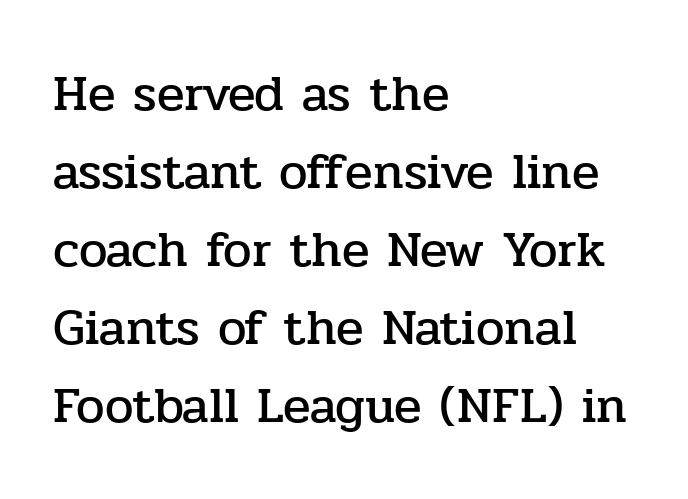
{"serif": "yes", "italic": "no", "width": "normal", "stroke_contrast": "low", "x_height": "medium", "monospaced": "no", "underline": "no", "align": "left", "line_spacing": "normal", "line_spacing_ratio": 1.53, "letter_spacing": "normal", "letter_spacing_em": 0.0, "glyph_px": 51}
